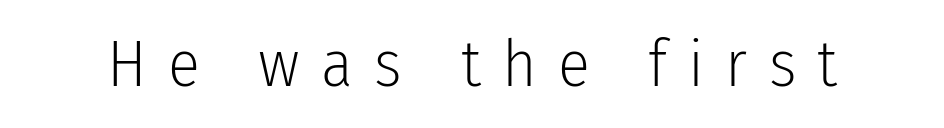
Q: Is the text bold? A: No.
Q: Is the text italic (slanted)? A: No, it is upright.
Q: Is the typeface a serif or a sans-serif typeface? A: Sans-serif.
Q: Is the text underlined? A: No.
Q: Is the spacing between letters normal or unusually wide? A: Unusually wide.
Q: Width (condensed, normal, or wide)? A: Condensed.
Q: Stroke contrast? A: Low.
Q: x-height? A: Medium.
Q: Monospaced? A: No.
